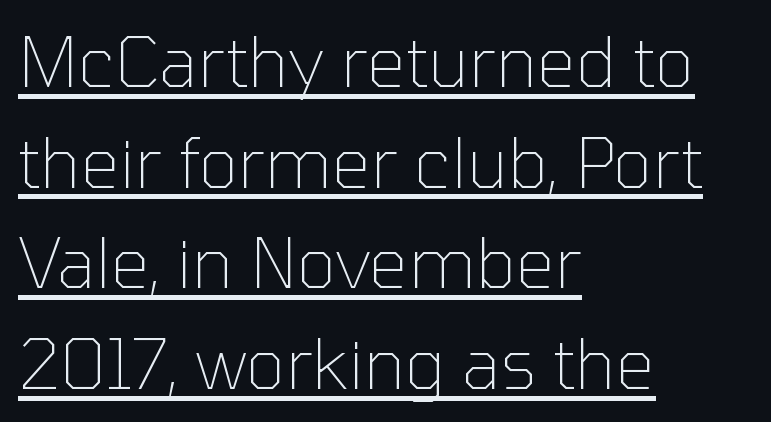
The font is comparable to plain body text, perhaps lighter. The type is set solid horizontally, with unmodified tracking. The lettering is marked with a stroke running underneath it. Check where the strokes stop: nothing finishes them off — pure sans.
